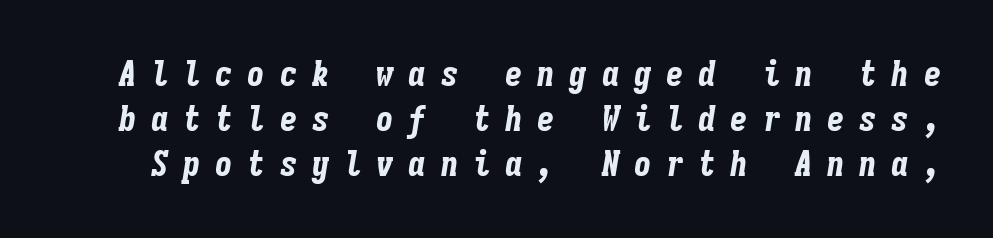
Bare-footed words on every line. The space between consecutive lines is moderate. Monospaced: the letters line up in strict vertical columns. Short note: letters widely spaced. Heft: maximum for text — a bold.
